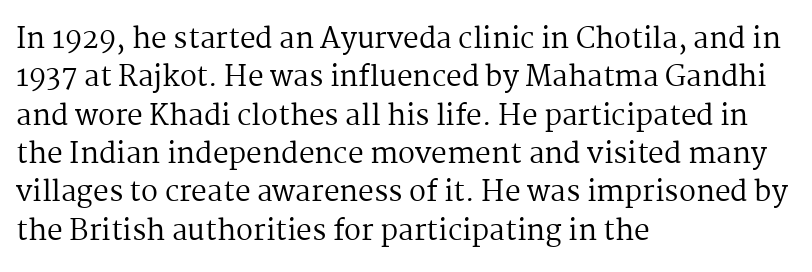
Q: Is the text bold? A: No.
Q: Is the text italic (slanted)? A: No, it is upright.
Q: Is the typeface a serif or a sans-serif typeface? A: Serif.
Q: Is the text underlined? A: No.
Q: How is the paragraph aligned? A: Left-aligned.
Q: Is the spacing between letters normal or unusually wide? A: Normal.
Q: Is the spacing between lines tight, normal or loose? A: Normal.
Q: Width (condensed, normal, or wide)? A: Normal.
Q: Stroke contrast? A: Medium.
Q: x-height? A: Medium.
Q: Monospaced? A: No.
